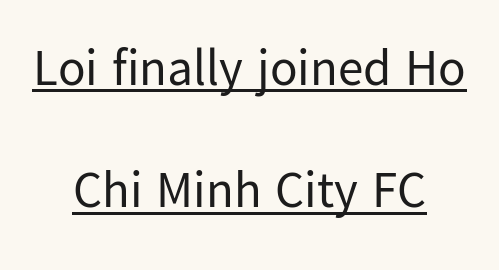
{"serif": "no", "italic": "no", "bold": "no", "weight": "regular", "width": "normal", "stroke_contrast": "low", "x_height": "medium", "monospaced": "no", "underline": "yes", "align": "center", "line_spacing": "loose", "line_spacing_ratio": 2.4, "letter_spacing": "normal", "letter_spacing_em": 0.0, "glyph_px": 51}
